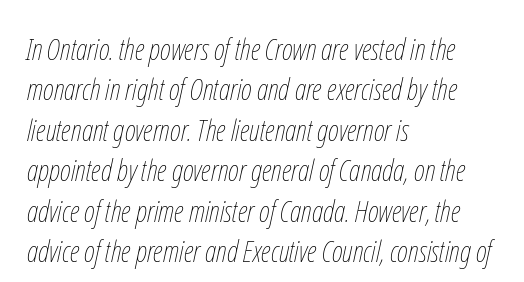
Is the stroke heavy? The answer is a plain regular-or-lighter. This sample uses an oblique cut, with every glyph tilted off the vertical. No word sits above an underline. Looks like regular typesetting: each glyph gets only the width it needs. The type is set solid horizontally, with unmodified tracking.
